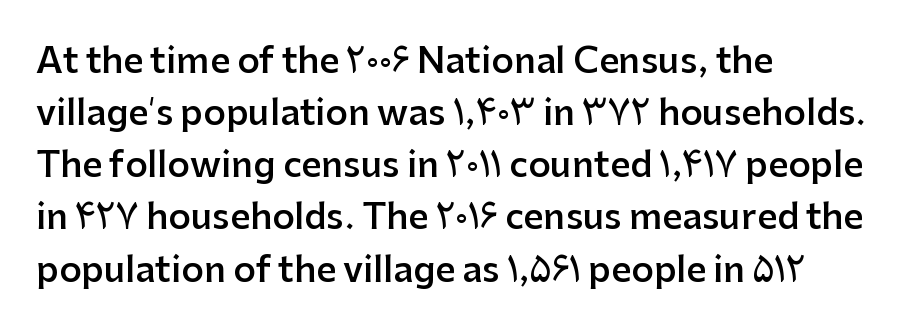
Firm but not heavy-handed strokes: this text is semibold. The font's upright variant was chosen for this text. These lines are rendered in a variable-pitch font. Each line starts at the same left margin while the right side varies. Regarding leading, the lines here are spaced in the standard way. The characters display no serif detailing; their extremities are plain.
